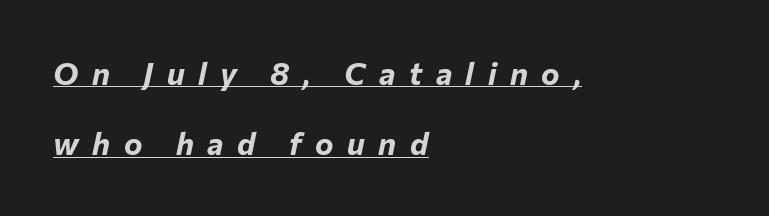
Q: Is the text bold? A: Yes.
Q: Is the text italic (slanted)? A: Yes, it leans right by about 12 degrees.
Q: Is the text underlined? A: Yes.
Q: How is the paragraph aligned? A: Left-aligned.
Q: Is the spacing between letters normal or unusually wide? A: Unusually wide.
Q: Is the spacing between lines tight, normal or loose? A: Loose.
Q: Width (condensed, normal, or wide)? A: Normal.
Q: Stroke contrast? A: Low.
Q: x-height? A: Medium.
Q: Monospaced? A: No.
